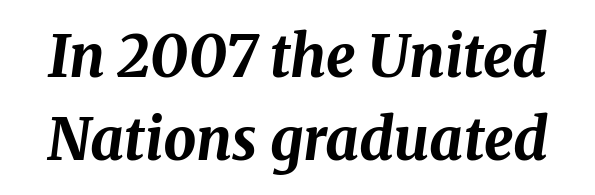
Q: Is the text bold? A: Yes.
Q: Is the text italic (slanted)? A: Yes, it leans right by about 8 degrees.
Q: Is the text underlined? A: No.
Q: Is the spacing between letters normal or unusually wide? A: Normal.
Q: Is the spacing between lines tight, normal or loose? A: Normal.
Q: Width (condensed, normal, or wide)? A: Normal.
Q: Stroke contrast? A: Medium.
Q: x-height? A: Medium.
Q: Monospaced? A: No.
